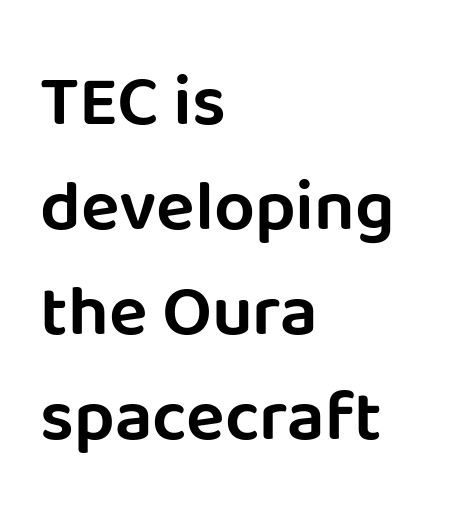
Q: Is the text italic (slanted)? A: No, it is upright.
Q: Is the typeface a serif or a sans-serif typeface? A: Sans-serif.
Q: Is the text underlined? A: No.
Q: How is the paragraph aligned? A: Left-aligned.
Q: Is the spacing between letters normal or unusually wide? A: Normal.
Q: Is the spacing between lines tight, normal or loose? A: Normal.
Q: Width (condensed, normal, or wide)? A: Normal.
Q: Stroke contrast? A: Low.
Q: x-height? A: Large.
Q: Monospaced? A: No.
